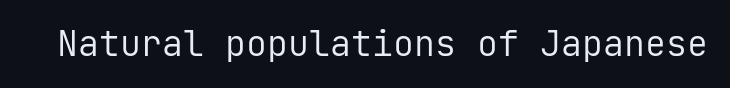
Q: Is the text bold? A: No.
Q: Is the text italic (slanted)? A: No, it is upright.
Q: Is the typeface a serif or a sans-serif typeface? A: Sans-serif.
Q: Is the text underlined? A: No.
Q: Is the spacing between letters normal or unusually wide? A: Normal.
Q: Width (condensed, normal, or wide)? A: Normal.
Q: Stroke contrast? A: Low.
Q: x-height? A: Medium.
Q: Monospaced? A: Yes.
